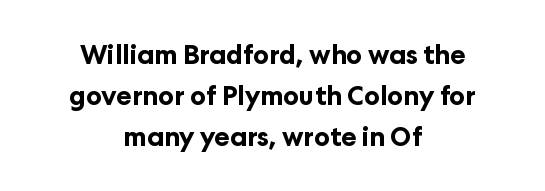
The image shows 26 px bold type, upright; set centered, normal line spacing (1.58x), normal letter spacing, not underlined.
